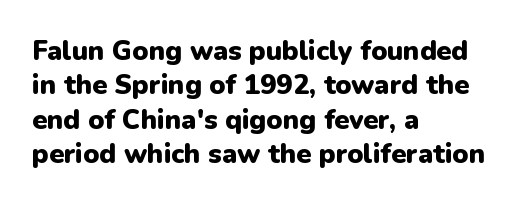
The image shows 27 px bold type, upright; set left-aligned, normal line spacing (1.27x), normal letter spacing, not underlined.
